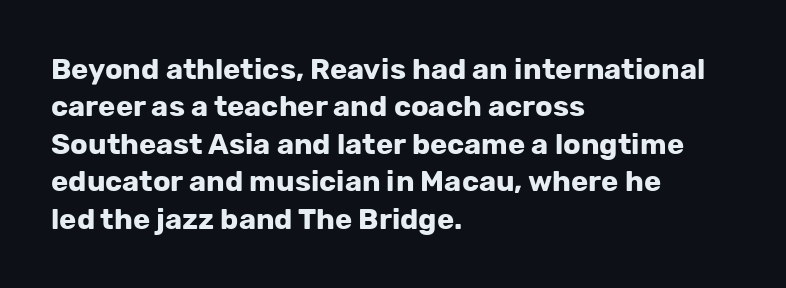
Q: Is the text bold? A: Yes.
Q: Is the text italic (slanted)? A: No, it is upright.
Q: Is the typeface a serif or a sans-serif typeface? A: Sans-serif.
Q: Is the text underlined? A: No.
Q: How is the paragraph aligned? A: Left-aligned.
Q: Is the spacing between letters normal or unusually wide? A: Normal.
Q: Is the spacing between lines tight, normal or loose? A: Normal.
Q: Width (condensed, normal, or wide)? A: Normal.
Q: Stroke contrast? A: Low.
Q: x-height? A: Medium.
Q: Monospaced? A: No.
